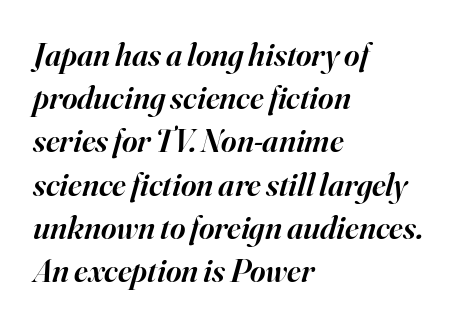
{"serif": "yes", "italic": "yes", "lean": "right", "slant_degrees": 16, "bold": "semi", "weight": "semibold", "width": "normal", "stroke_contrast": "high", "x_height": "small", "monospaced": "no", "underline": "no", "align": "left", "line_spacing": "normal", "line_spacing_ratio": 1.31, "letter_spacing": "normal", "letter_spacing_em": 0.0, "glyph_px": 33}
